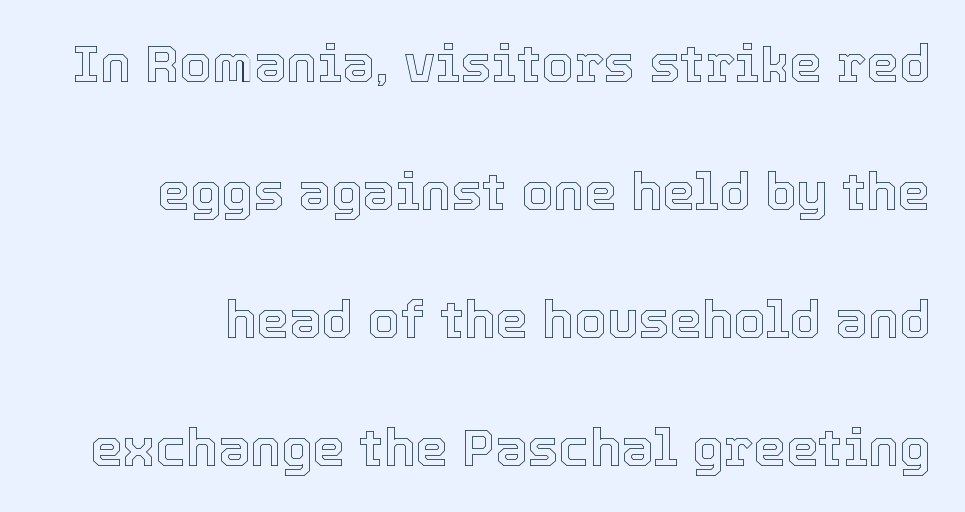
Q: Is the text italic (slanted)? A: No, it is upright.
Q: Is the text underlined? A: No.
Q: Is the spacing between letters normal or unusually wide? A: Normal.
Q: Is the spacing between lines tight, normal or loose? A: Loose.
Q: Width (condensed, normal, or wide)? A: Normal.
Q: x-height? A: Medium.
Q: Monospaced? A: No.
